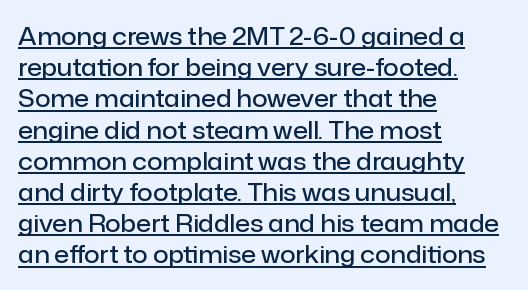
The image shows 24 px text type, upright; set left-aligned, normal line spacing (1.3x), normal letter spacing, underlined.
